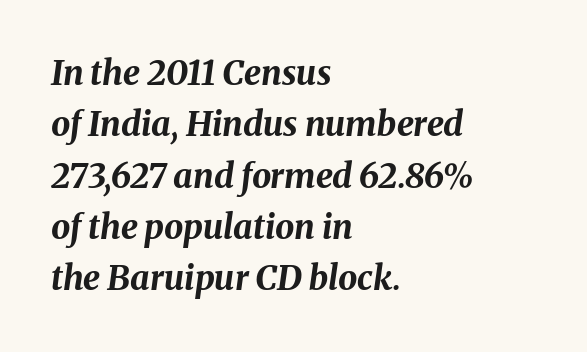
The typesetter chose a ragged-right arrangement here. Any mark beneath the type? The region is blank. Each letter keeps its own natural width here, so spacing adapts to shape. The axis of the letterforms is tilted away from vertical.
